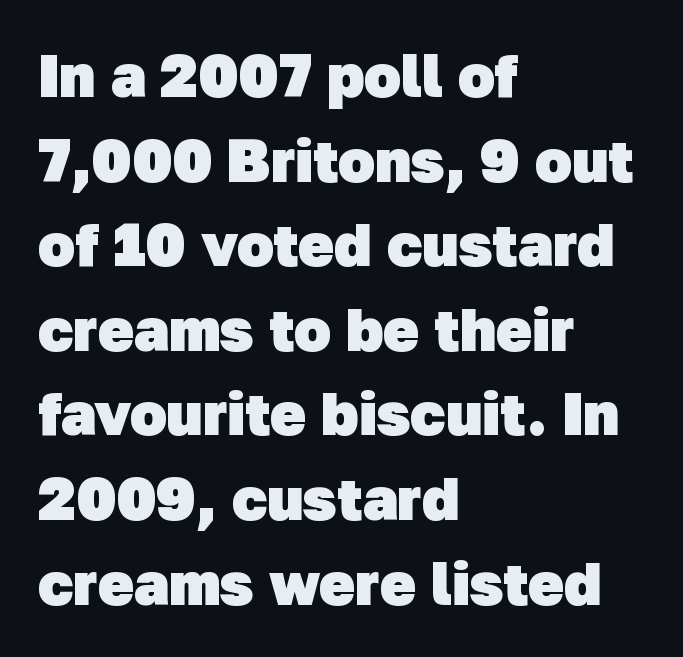
Q: Is the text bold? A: Yes.
Q: Is the typeface a serif or a sans-serif typeface? A: Sans-serif.
Q: Is the text underlined? A: No.
Q: How is the paragraph aligned? A: Left-aligned.
Q: Is the spacing between letters normal or unusually wide? A: Normal.
Q: Is the spacing between lines tight, normal or loose? A: Normal.
Q: Width (condensed, normal, or wide)? A: Normal.
Q: Stroke contrast? A: Low.
Q: x-height? A: Medium.
Q: Monospaced? A: No.
